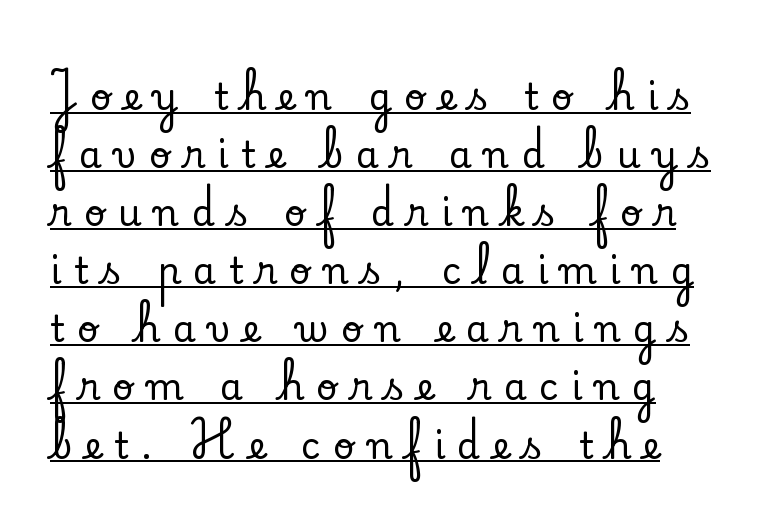
{"serif": "yes", "italic": "no", "width": "normal", "stroke_contrast": "low", "x_height": "small", "monospaced": "no", "underline": "yes", "align": "left", "line_spacing": "normal", "line_spacing_ratio": 1.57, "letter_spacing": "wide", "letter_spacing_em": 0.34, "glyph_px": 37}
